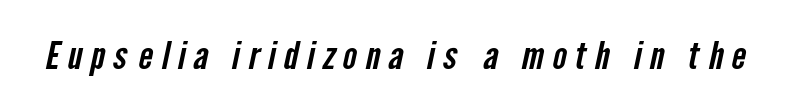
The face used here is a sans, in the tradition of grotesques and geometrics. Inter-character spacing is expanded well beyond the font's built-in metrics. The rendering uses natural spacing where letterforms have individual widths. Underline: absent.
